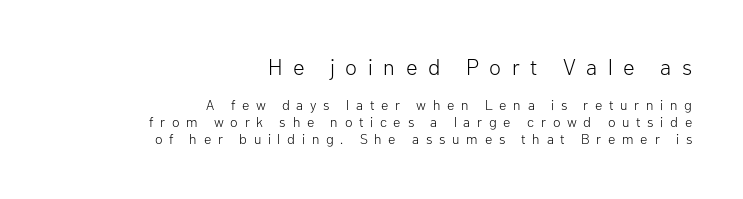
{"italic": "no", "bold": "no", "underline": "no", "align": "right", "line_spacing_ratio": 1.2, "letter_spacing": "wide", "letter_spacing_em": 0.48, "larger_block": "first", "size_ratio": 1.57, "glyph_px": 22}
